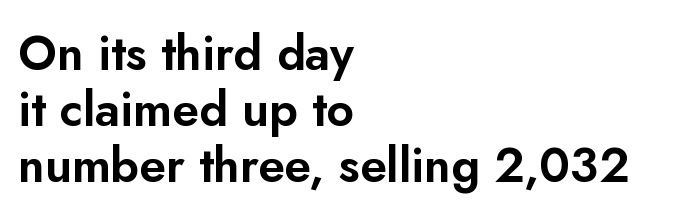
{"serif": "no", "italic": "no", "width": "normal", "stroke_contrast": "low", "x_height": "small", "monospaced": "no", "underline": "no", "align": "left", "line_spacing_ratio": 1.17, "letter_spacing": "normal", "letter_spacing_em": 0.0, "glyph_px": 48}
